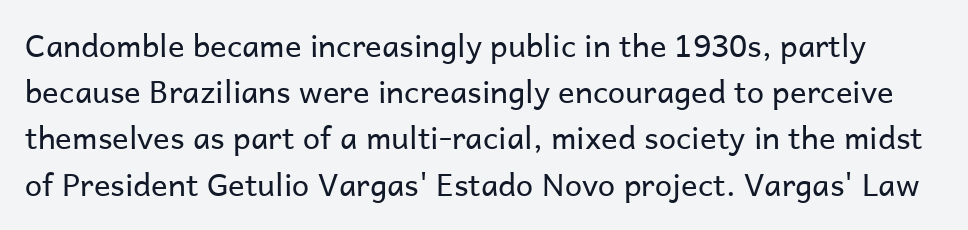
{"serif": "no", "italic": "no", "bold": "no", "weight": "regular", "width": "normal", "stroke_contrast": "low", "x_height": "medium", "monospaced": "no", "underline": "no", "line_spacing": "normal", "line_spacing_ratio": 1.49, "letter_spacing": "normal", "letter_spacing_em": 0.0, "glyph_px": 31}
